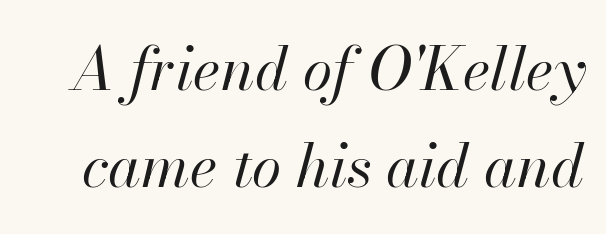
{"italic": "yes", "lean": "right", "slant_degrees": 13, "bold": "no", "weight": "regular", "width": "normal", "stroke_contrast": "high", "x_height": "small", "monospaced": "no", "underline": "no", "line_spacing": "normal", "line_spacing_ratio": 1.62, "letter_spacing": "normal", "letter_spacing_em": 0.0, "glyph_px": 60}
